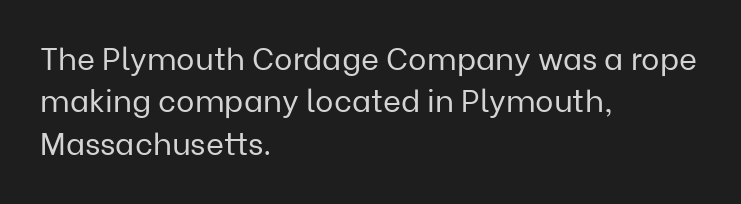
Nope, no serifs anywhere on these letters. Notice how descenders clear the ascenders below comfortably — that's standard leading. Letters have the restrained weight of plain body copy at most. Just letters on the line, the space beneath them empty.
